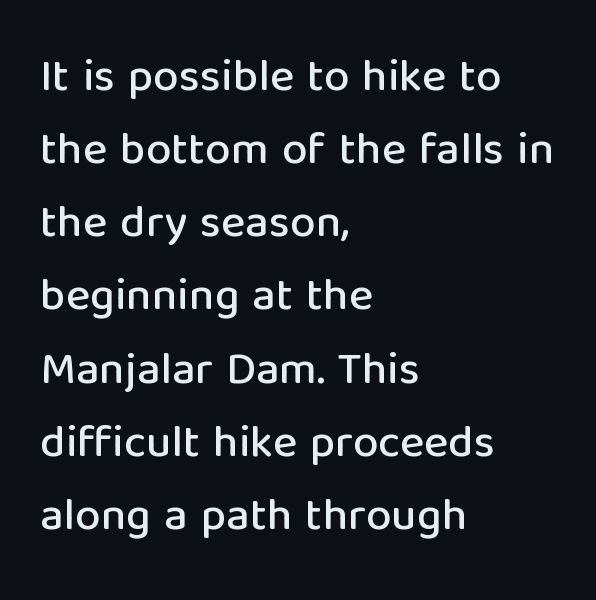
Q: Is the text italic (slanted)? A: No, it is upright.
Q: Is the typeface a serif or a sans-serif typeface? A: Sans-serif.
Q: Is the text underlined? A: No.
Q: How is the paragraph aligned? A: Left-aligned.
Q: Is the spacing between letters normal or unusually wide? A: Normal.
Q: Is the spacing between lines tight, normal or loose? A: Normal.
Q: Width (condensed, normal, or wide)? A: Normal.
Q: Stroke contrast? A: Low.
Q: x-height? A: Medium.
Q: Monospaced? A: No.
